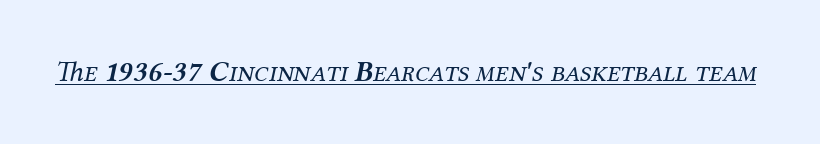
Q: Is the text bold? A: No.
Q: Is the text italic (slanted)? A: Yes, it leans right by about 12 degrees.
Q: Is the typeface a serif or a sans-serif typeface? A: Serif.
Q: Is the text underlined? A: Yes.
Q: Is the spacing between letters normal or unusually wide? A: Normal.
Q: Width (condensed, normal, or wide)? A: Normal.
Q: Stroke contrast? A: Medium.
Q: x-height? A: Medium.
Q: Monospaced? A: No.
